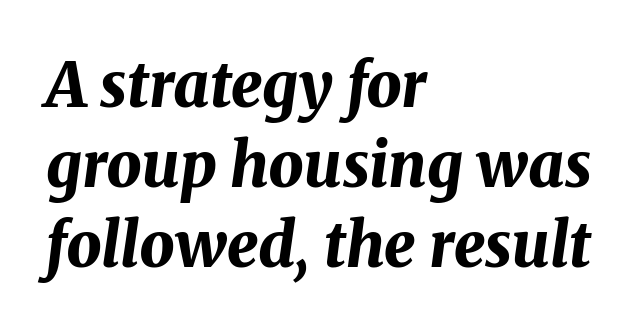
The image shows 62 px bold type, italic (leaning right); set left-aligned, normal line spacing (1.29x), normal letter spacing, not underlined; medium stroke contrast and a medium x-height.
